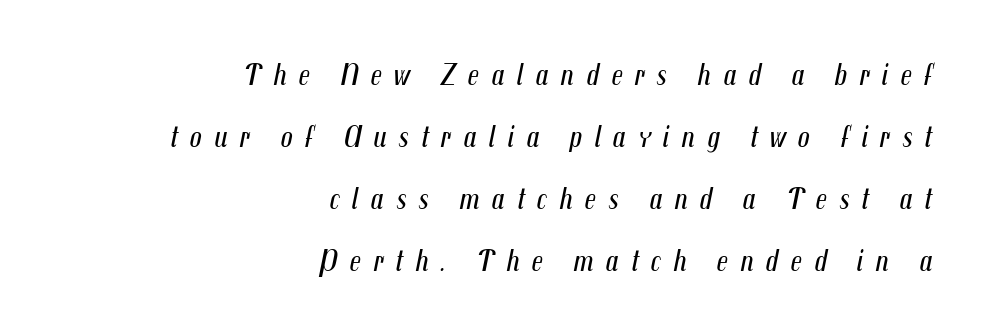
The image shows 30 px regular-weight, condensed type, italic (leaning right); set right-aligned, loose line spacing (2.07x), unusually wide letter spacing (+0.4 em), not underlined; medium stroke contrast and a medium x-height.
